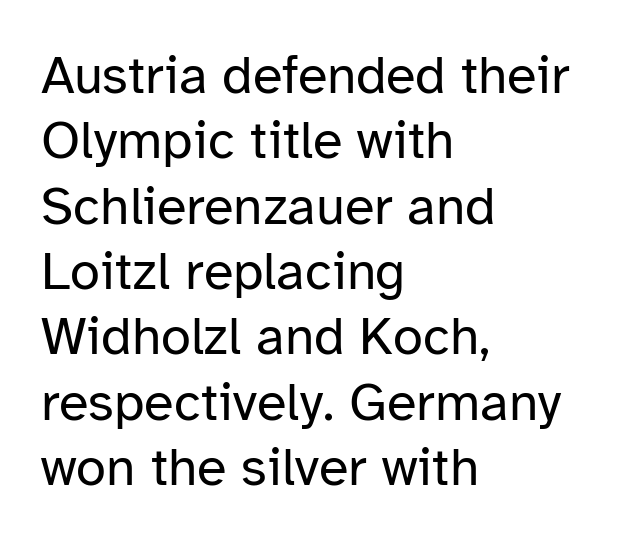
The image shows 54 px regular-weight sans-serif type, upright; set left-aligned, line spacing 1.21x, normal letter spacing, not underlined; low stroke contrast and a medium x-height.
